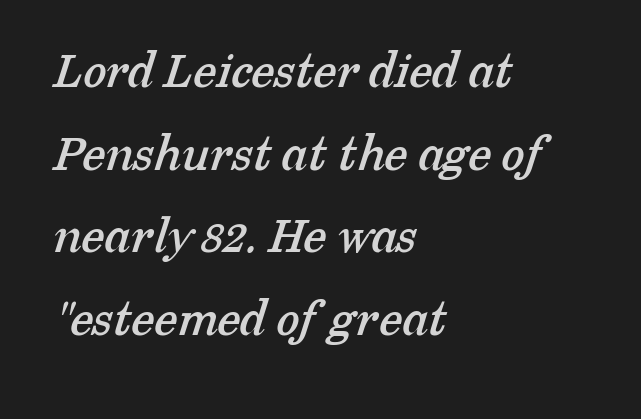
Q: Is the typeface a serif or a sans-serif typeface? A: Serif.
Q: Is the text underlined? A: No.
Q: How is the paragraph aligned? A: Left-aligned.
Q: Is the spacing between letters normal or unusually wide? A: Normal.
Q: Is the spacing between lines tight, normal or loose? A: Normal.
Q: Width (condensed, normal, or wide)? A: Normal.
Q: Stroke contrast? A: Low.
Q: x-height? A: Medium.
Q: Monospaced? A: No.
